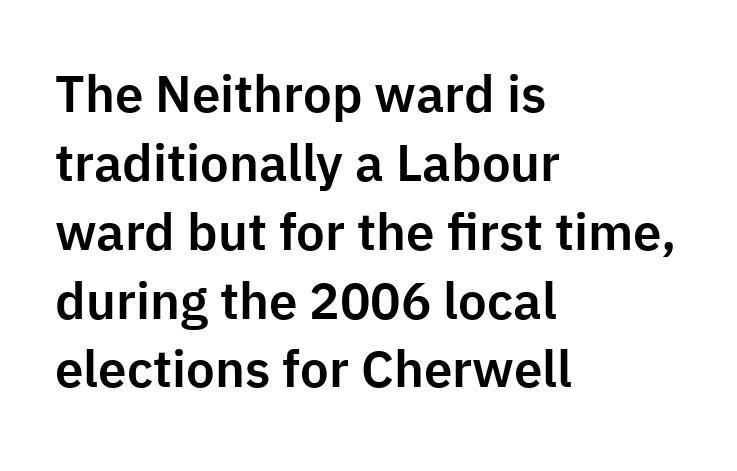
Rows of type keep a routine distance in the vertical direction. The rendering shows plain stroke endings on the letterforms — a sans-serif design. The axis of the letterforms is exactly vertical. The typesetter chose a ragged-right arrangement here. This sample has the flowing, uneven cadence of proportional lettering.
